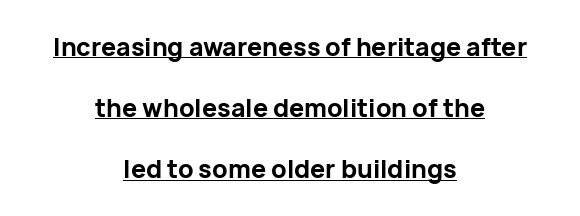
Q: Is the text bold? A: Yes.
Q: Is the text italic (slanted)? A: No, it is upright.
Q: Is the text underlined? A: Yes.
Q: How is the paragraph aligned? A: Centered.
Q: Is the spacing between letters normal or unusually wide? A: Normal.
Q: Is the spacing between lines tight, normal or loose? A: Loose.
